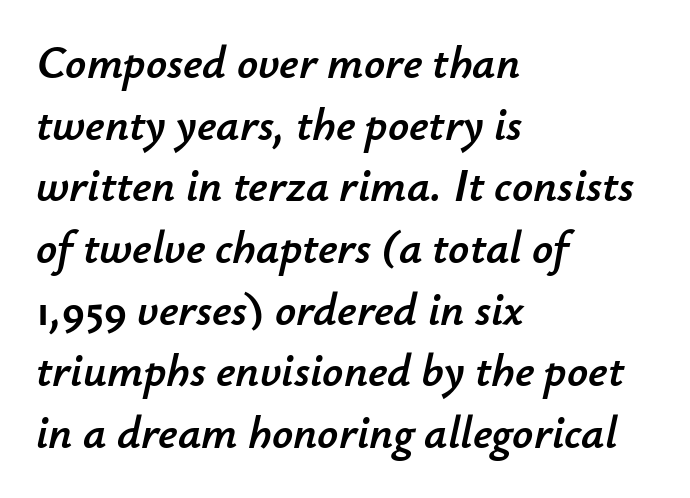
The image shows 46 px text type, italic (leaning right); set left-aligned, normal line spacing (1.34x), normal letter spacing, not underlined; low stroke contrast and a small x-height.
